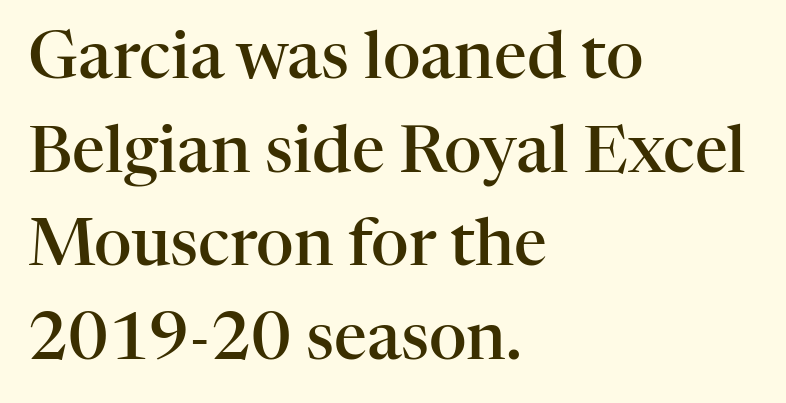
The image shows 65 px semibold serif type, upright; set left-aligned, normal line spacing (1.44x), normal letter spacing, not underlined; high stroke contrast and a medium x-height.
